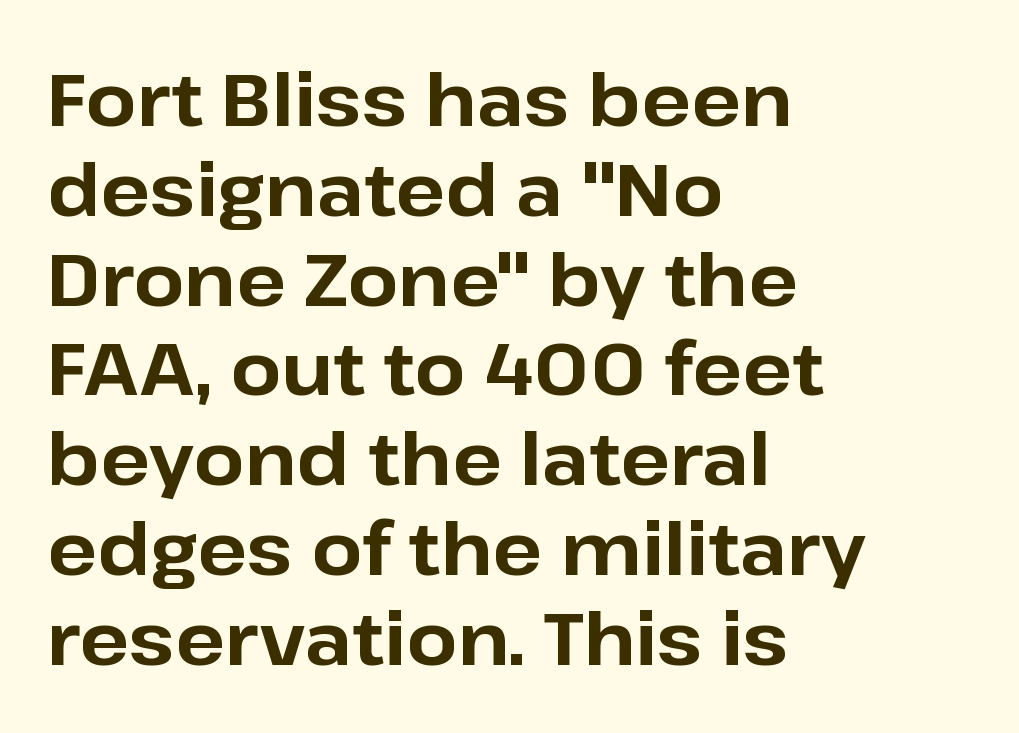
{"serif": "no", "italic": "no", "bold": "yes", "weight": "bold", "width": "normal", "stroke_contrast": "low", "x_height": "medium", "monospaced": "no", "underline": "no", "align": "left", "line_spacing_ratio": 1.23, "letter_spacing": "normal", "letter_spacing_em": 0.0, "glyph_px": 73}
